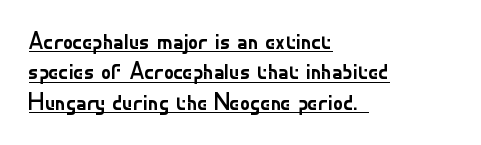
Q: Is the text bold? A: No.
Q: Is the text italic (slanted)? A: No, it is upright.
Q: Is the text underlined? A: Yes.
Q: How is the paragraph aligned? A: Left-aligned.
Q: Is the spacing between letters normal or unusually wide? A: Normal.
